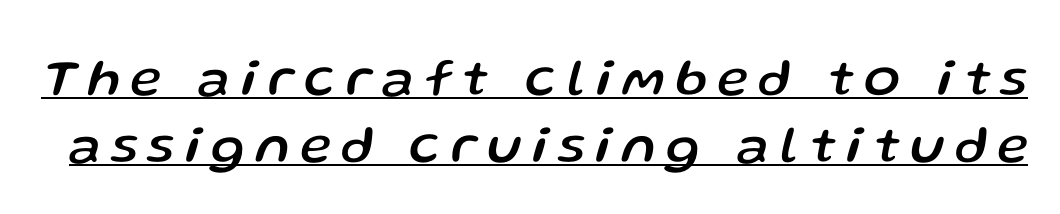
Compared with typical body copy, the letter spacing here is much looser. Reading down the column, the eye jumps a familiar distance to each next line. Is there an underline? Yes — a line sits under the letters. The font's italic variant was chosen for this text. Each letter keeps its own natural width here, so spacing adapts to shape.
